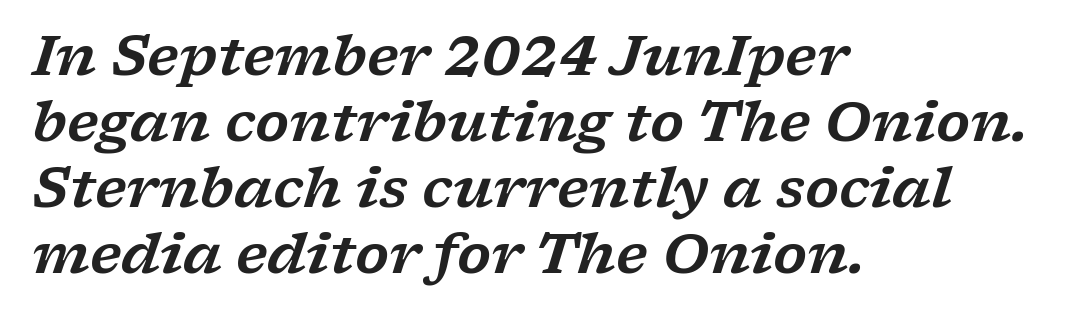
The letterforms sit shoulder to shoulder at normal distance. Rendered with sloped, italic letterforms. The passage shown is typed in a proportional face where columns would drift. Any mark beneath the type? The region is blank. The lines in this sample share a left origin and differ only in where they stop.
